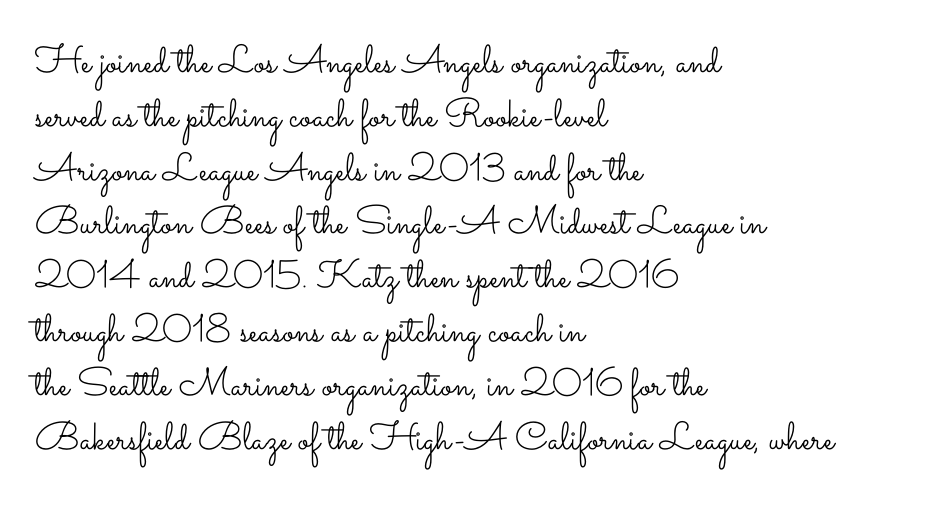
Q: Is the text bold? A: No.
Q: Is the text italic (slanted)? A: Yes.
Q: Is the text underlined? A: No.
Q: How is the paragraph aligned? A: Left-aligned.
Q: Is the spacing between letters normal or unusually wide? A: Normal.
Q: Is the spacing between lines tight, normal or loose? A: Normal.
Q: Width (condensed, normal, or wide)? A: Wide.
Q: Stroke contrast? A: Low.
Q: x-height? A: Small.
Q: Monospaced? A: No.
